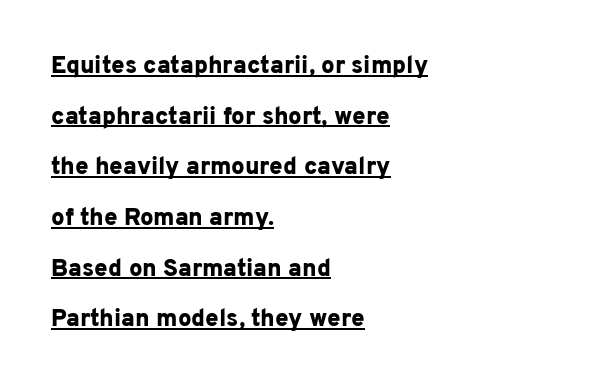
Q: Is the text bold? A: Yes.
Q: Is the text italic (slanted)? A: No, it is upright.
Q: Is the text underlined? A: Yes.
Q: How is the paragraph aligned? A: Left-aligned.
Q: Is the spacing between letters normal or unusually wide? A: Normal.
Q: Is the spacing between lines tight, normal or loose? A: Loose.
